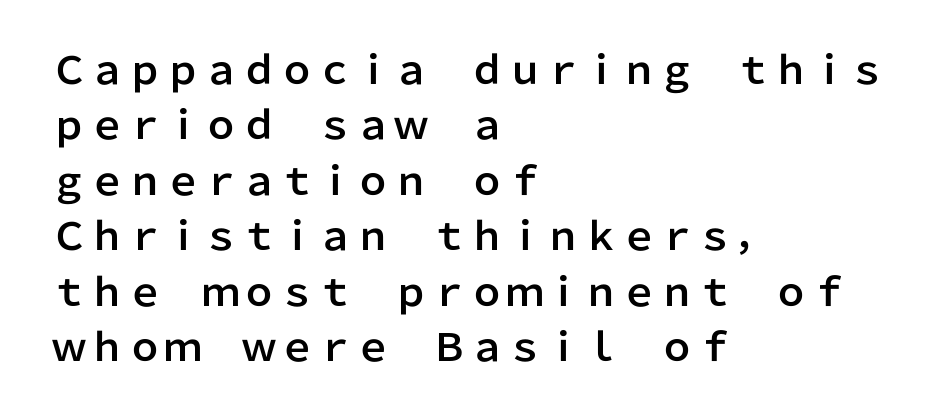
The image shows 38 px sans-serif type, upright; set left-aligned, normal line spacing (1.46x), normal letter spacing, not underlined; low stroke contrast and a medium x-height.
